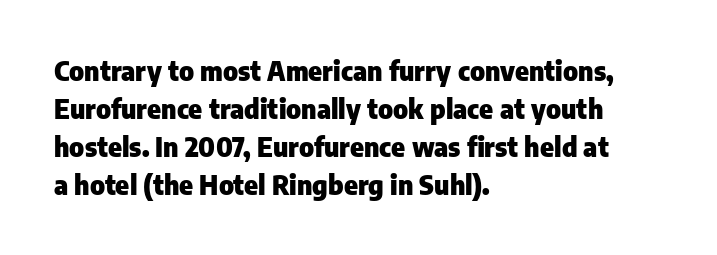
The image shows 26 px bold type, upright; set left-aligned, normal line spacing (1.46x), normal letter spacing, not underlined.
